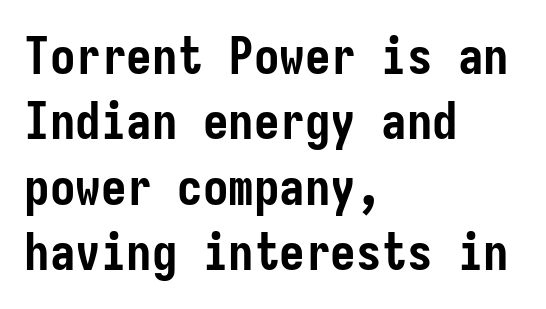
The glyphs have the mass of a bold cut. The passage shown is typeset with a sans-serif family. The line texture is even and compact thanks to regular tracking. Each row of text sits above clean, open space. Style check: upright. Horizontal bands of white between lines are of average thickness.
